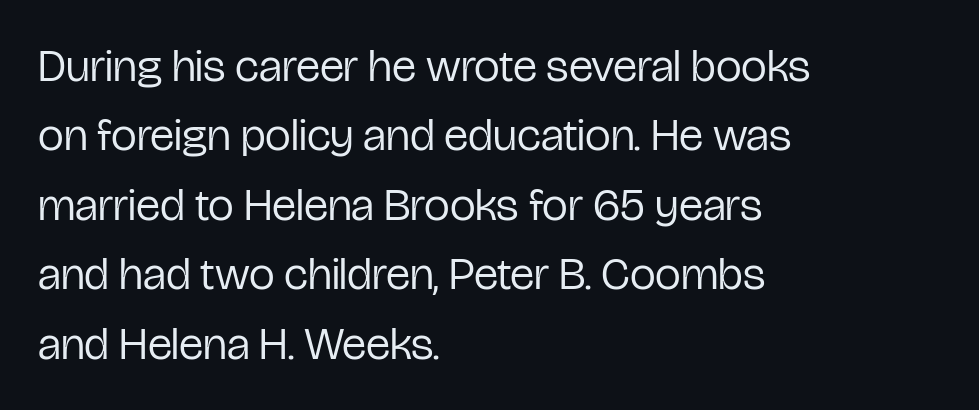
Q: Is the text bold? A: No.
Q: Is the text italic (slanted)? A: No, it is upright.
Q: Is the typeface a serif or a sans-serif typeface? A: Sans-serif.
Q: Is the text underlined? A: No.
Q: How is the paragraph aligned? A: Left-aligned.
Q: Is the spacing between letters normal or unusually wide? A: Normal.
Q: Is the spacing between lines tight, normal or loose? A: Normal.
Q: Width (condensed, normal, or wide)? A: Condensed.
Q: Stroke contrast? A: Low.
Q: x-height? A: Medium.
Q: Monospaced? A: No.
